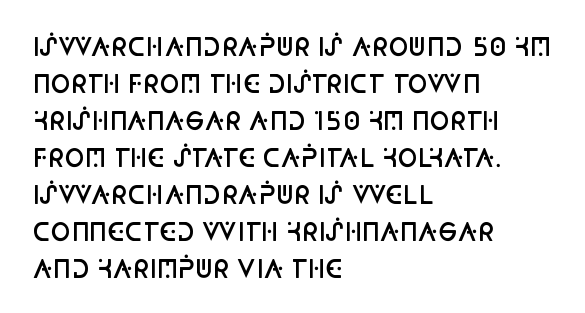
Leading matches the norm, producing a regular column. This is roman type, the default non-slanted kind. Students, note that the glyphs here touch the page at normal intervals. Anything drawn beneath the words? Only blank space.
